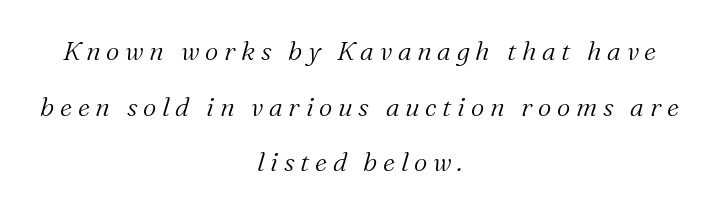
The image shows 26 px text type, italic (leaning right); set centered, loose line spacing (2.14x), unusually wide letter spacing (+0.22 em), not underlined.
